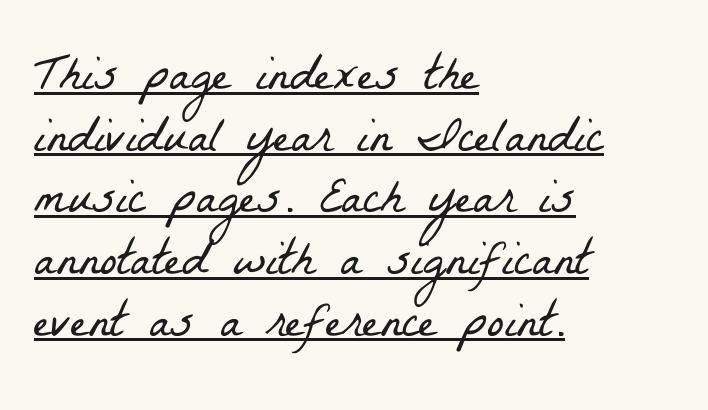
Spacing verdict: proportional, widths tailored to each character. No heavy texture on the line: the type isn't bold. Every row of glyphs begins at an identical x-position on the left. Nobody touched the tracking dial on this one. Serifs: yes, visible at the terminals of the letterforms.
